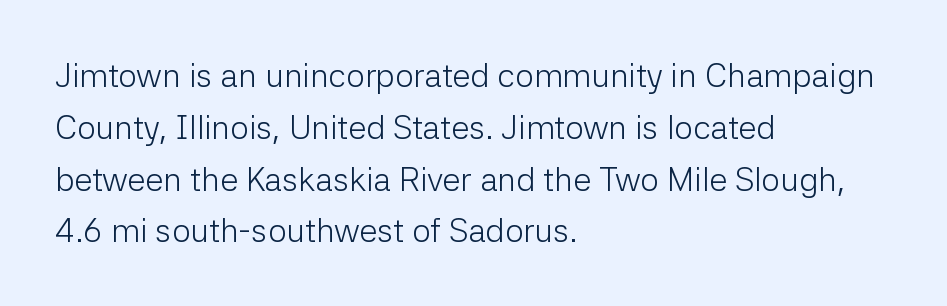
{"serif": "no", "italic": "no", "bold": "no", "weight": "light", "width": "normal", "stroke_contrast": "low", "x_height": "medium", "monospaced": "no", "underline": "no", "align": "left", "line_spacing": "normal", "line_spacing_ratio": 1.57, "letter_spacing": "normal", "letter_spacing_em": 0.0, "glyph_px": 33}
